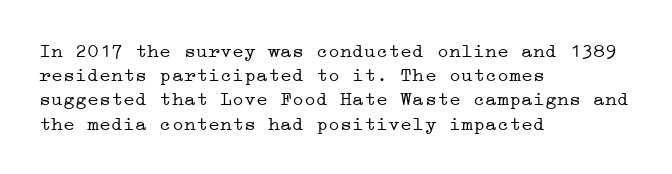
{"italic": "no", "bold": "no", "underline": "no", "align": "left", "line_spacing_ratio": 1.21, "letter_spacing": "normal", "letter_spacing_em": 0.0, "glyph_px": 20}
